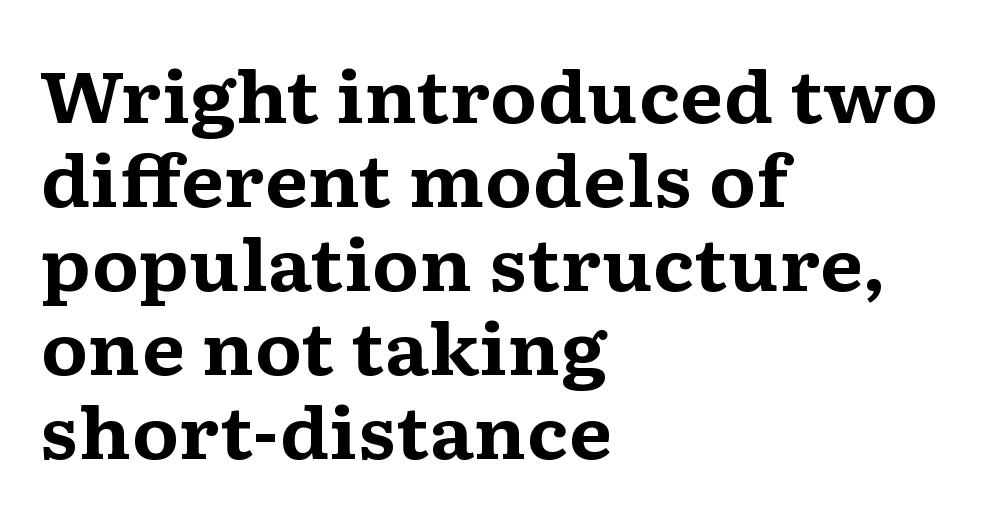
The image shows 70 px bold, wide serif type, upright; set left-aligned, line spacing 1.2x, normal letter spacing, not underlined; medium stroke contrast and a medium x-height.
